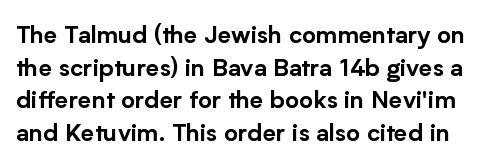
{"italic": "no", "underline": "no", "line_spacing": "normal", "line_spacing_ratio": 1.36, "letter_spacing": "normal", "letter_spacing_em": 0.0, "glyph_px": 24}
